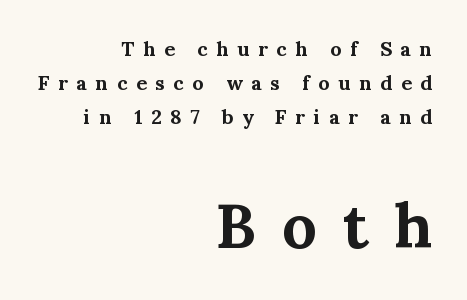
Q: Is the text bold? A: Yes.
Q: Is the text italic (slanted)? A: No, it is upright.
Q: Is the typeface a serif or a sans-serif typeface? A: Serif.
Q: Is the text underlined? A: No.
Q: How is the paragraph aligned? A: Right-aligned.
Q: Is the spacing between letters normal or unusually wide? A: Unusually wide.
Q: Is the spacing between lines tight, normal or loose? A: Normal.
Q: Which block of text is set in a larger size, the first (top) or the second (bottom)? A: The second (bottom) one.
Q: Width (condensed, normal, or wide)? A: Normal.
Q: Stroke contrast? A: Medium.
Q: x-height? A: Medium.
Q: Monospaced? A: No.
